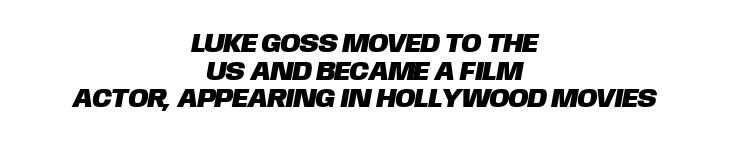
{"underline": "no", "align": "center", "line_spacing": "tight", "line_spacing_ratio": 1.02, "letter_spacing": "normal", "letter_spacing_em": 0.0, "glyph_px": 27}
